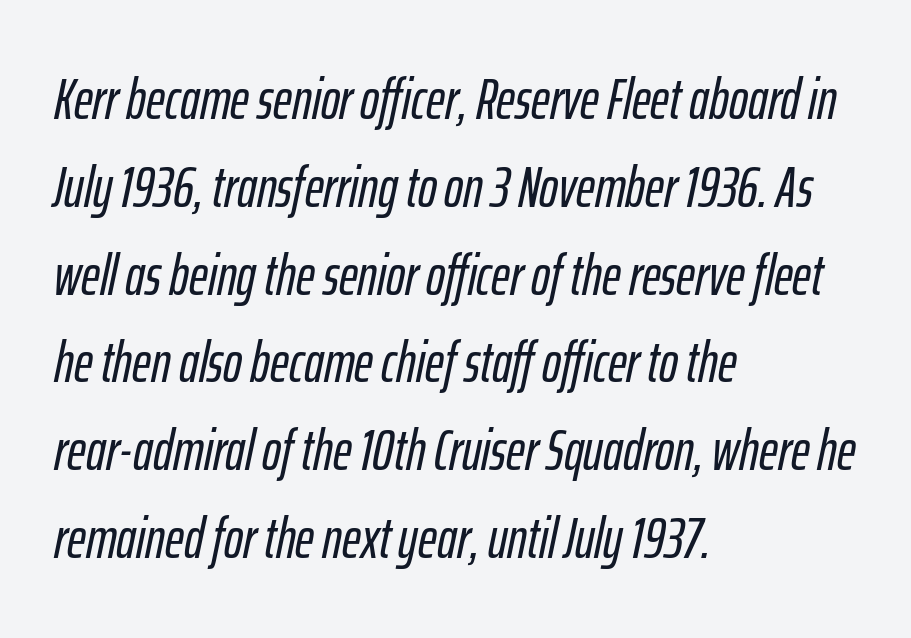
{"italic": "yes", "lean": "right", "slant_degrees": 12, "width": "condensed", "stroke_contrast": "low", "x_height": "medium", "monospaced": "no", "underline": "no", "align": "left", "line_spacing": "normal", "line_spacing_ratio": 1.54, "letter_spacing": "normal", "letter_spacing_em": 0.0, "glyph_px": 57}
